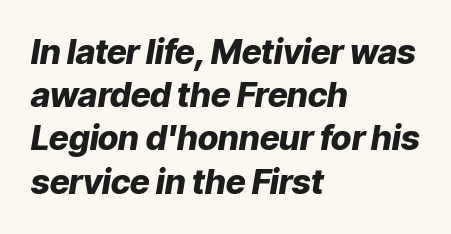
The image shows 34 px heavy type, italic (leaning right); set left-aligned, normal line spacing (1.27x), normal letter spacing, not underlined; low stroke contrast and a medium x-height.
